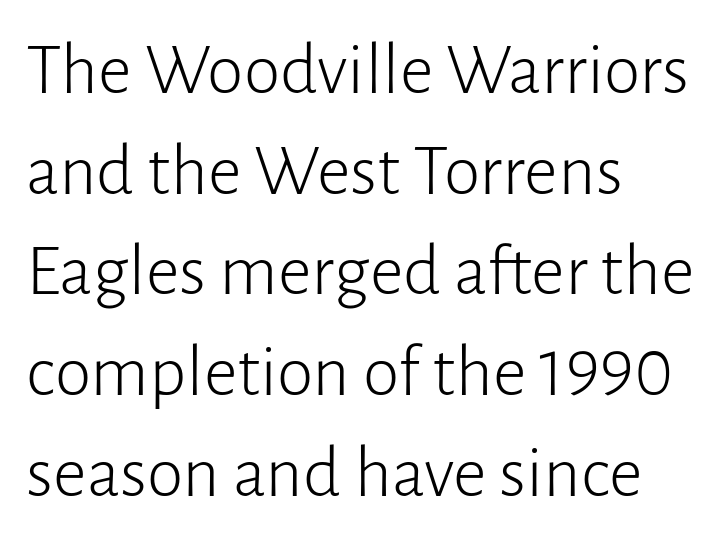
A normal amount of white space separates one row of letters from the next. No feet cap the strokes, marking this as sans-serif type. The passage shown is typed in a proportional face where columns would drift. Vertical strokes here are truly vertical.
